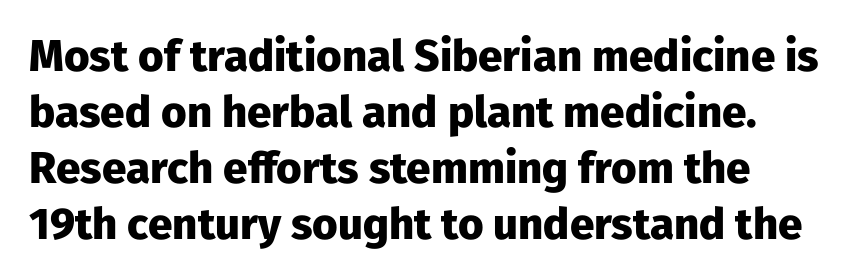
{"serif": "no", "italic": "no", "bold": "yes", "weight": "heavy", "width": "normal", "stroke_contrast": "low", "x_height": "medium", "monospaced": "no", "underline": "no", "align": "left", "line_spacing": "normal", "line_spacing_ratio": 1.27, "letter_spacing": "normal", "letter_spacing_em": 0.0, "glyph_px": 44}
